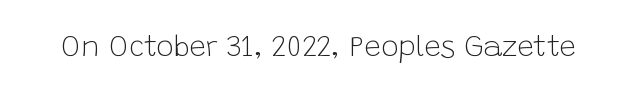
The image shows 29 px light sans-serif type, upright; set normal letter spacing, not underlined; low stroke contrast and a large x-height.
